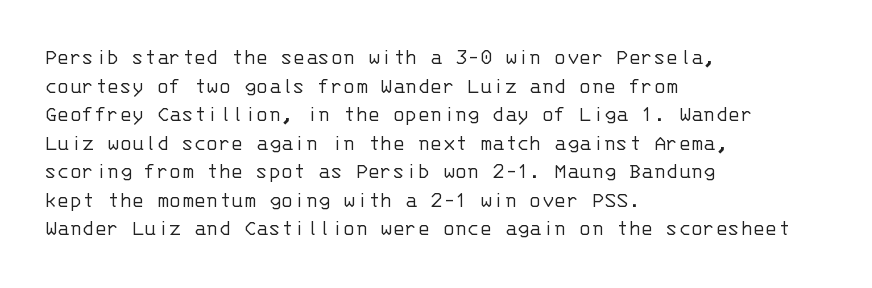
Beneath every word, the page is bare. On a weight scale, this lands at 450 or below. Look at the tracking — it's just the regular setting, nothing added. The typesetter chose a ragged-right arrangement here. Upright lettering throughout.
